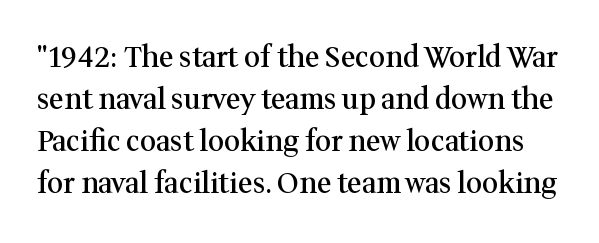
{"serif": "yes", "italic": "no", "bold": "semi", "weight": "semibold", "width": "normal", "stroke_contrast": "medium", "x_height": "medium", "monospaced": "no", "underline": "no", "line_spacing": "normal", "line_spacing_ratio": 1.5, "letter_spacing": "normal", "letter_spacing_em": 0.0, "glyph_px": 28}
